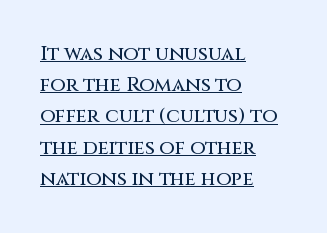
{"italic": "no", "underline": "yes", "align": "left", "line_spacing": "normal", "line_spacing_ratio": 1.56, "letter_spacing": "normal", "letter_spacing_em": 0.0, "glyph_px": 20}
